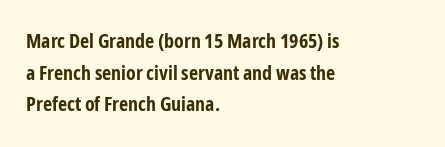
Q: Is the text bold? A: Yes.
Q: Is the text italic (slanted)? A: No, it is upright.
Q: Is the text underlined? A: No.
Q: How is the paragraph aligned? A: Left-aligned.
Q: Is the spacing between letters normal or unusually wide? A: Normal.
Q: Is the spacing between lines tight, normal or loose? A: Normal.
